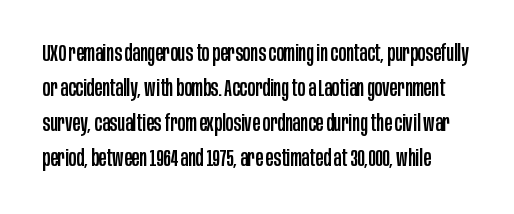
{"italic": "no", "underline": "no", "line_spacing": "normal", "line_spacing_ratio": 1.52, "letter_spacing": "normal", "letter_spacing_em": 0.0, "glyph_px": 23}
